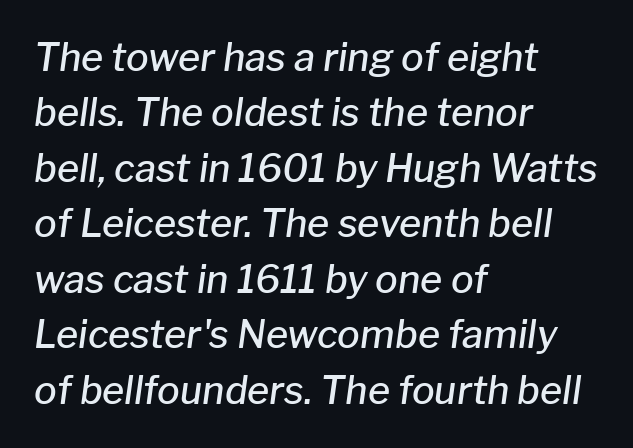
Is this a fixed-width face? No — the glyphs have proportional, varying widths. If you drew a ruler down the left edge, every line would touch it. Rendered with sloped, italic letterforms. Quick note: underline off. Letter spacing: default.
